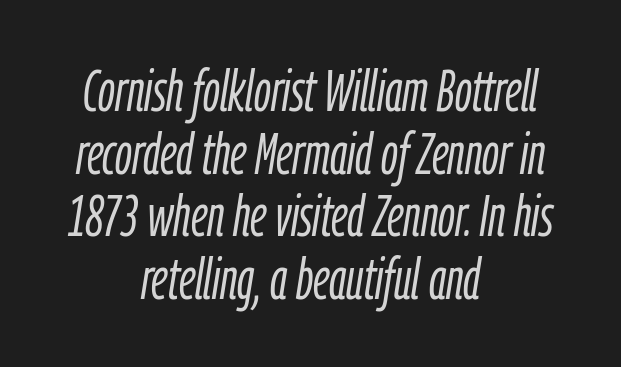
Q: Is the text bold? A: No.
Q: Is the text italic (slanted)? A: Yes, it leans right by about 9 degrees.
Q: Is the text underlined? A: No.
Q: How is the paragraph aligned? A: Centered.
Q: Is the spacing between letters normal or unusually wide? A: Normal.
Q: Is the spacing between lines tight, normal or loose? A: Tight.
Q: Width (condensed, normal, or wide)? A: Condensed.
Q: Stroke contrast? A: Low.
Q: x-height? A: Medium.
Q: Monospaced? A: No.
